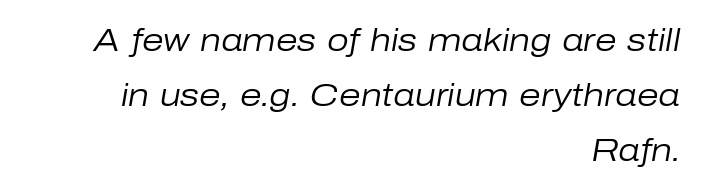
Weight class: somewhere from thin through regular. The paragraph has a hard right edge and a soft left edge. Here the designer chose a conventional face with non-uniform glyph widths. Slant detected: the letters are inclined. Characters follow at the spacing the type designer built in. Anything drawn beneath the words? Only blank space.
